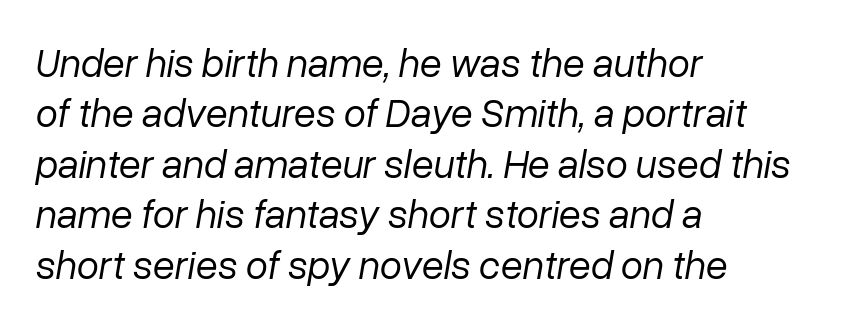
{"italic": "yes", "lean": "right", "slant_degrees": 10, "bold": "no", "weight": "regular", "width": "normal", "stroke_contrast": "low", "x_height": "medium", "monospaced": "no", "underline": "no", "align": "left", "line_spacing": "normal", "line_spacing_ratio": 1.26, "letter_spacing": "normal", "letter_spacing_em": 0.0, "glyph_px": 40}
